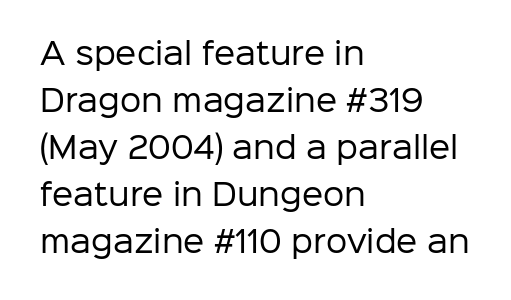
Q: Is the text bold? A: No.
Q: Is the text italic (slanted)? A: No, it is upright.
Q: Is the typeface a serif or a sans-serif typeface? A: Sans-serif.
Q: Is the text underlined? A: No.
Q: How is the paragraph aligned? A: Left-aligned.
Q: Is the spacing between letters normal or unusually wide? A: Normal.
Q: Is the spacing between lines tight, normal or loose? A: Normal.
Q: Width (condensed, normal, or wide)? A: Normal.
Q: Stroke contrast? A: Low.
Q: x-height? A: Medium.
Q: Monospaced? A: No.
